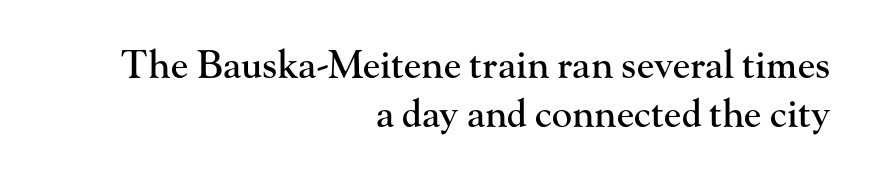
The image shows 38 px serif type, upright; set right-aligned, normal line spacing (1.3x), normal letter spacing, not underlined; high stroke contrast and a small x-height.
